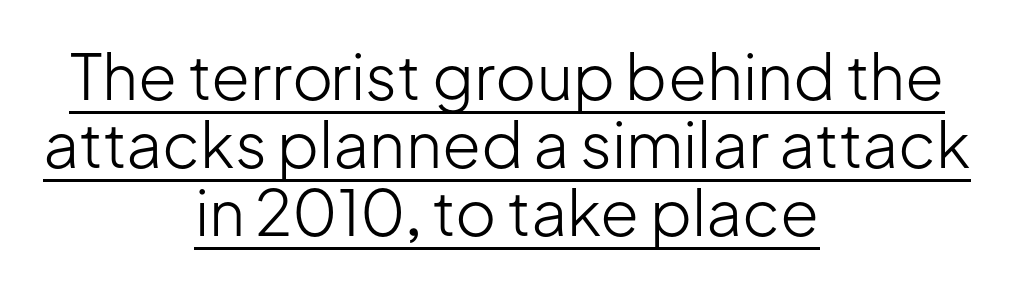
{"serif": "no", "italic": "no", "bold": "no", "weight": "light", "width": "normal", "stroke_contrast": "low", "x_height": "medium", "monospaced": "no", "underline": "yes", "align": "center", "line_spacing": "tight", "line_spacing_ratio": 1.08, "letter_spacing": "normal", "letter_spacing_em": 0.0, "glyph_px": 63}
